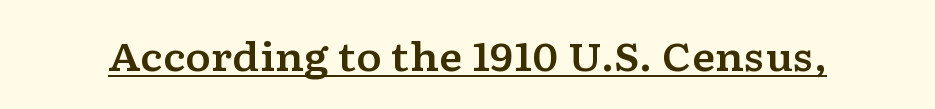
Q: Is the text italic (slanted)? A: No, it is upright.
Q: Is the typeface a serif or a sans-serif typeface? A: Serif.
Q: Is the text underlined? A: Yes.
Q: Is the spacing between letters normal or unusually wide? A: Normal.
Q: Width (condensed, normal, or wide)? A: Wide.
Q: Stroke contrast? A: Low.
Q: x-height? A: Medium.
Q: Monospaced? A: No.
